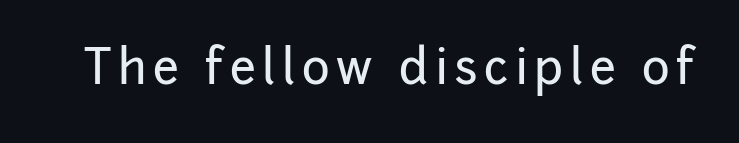
{"serif": "no", "italic": "no", "width": "normal", "stroke_contrast": "low", "x_height": "medium", "monospaced": "no", "underline": "no", "glyph_px": 47}
